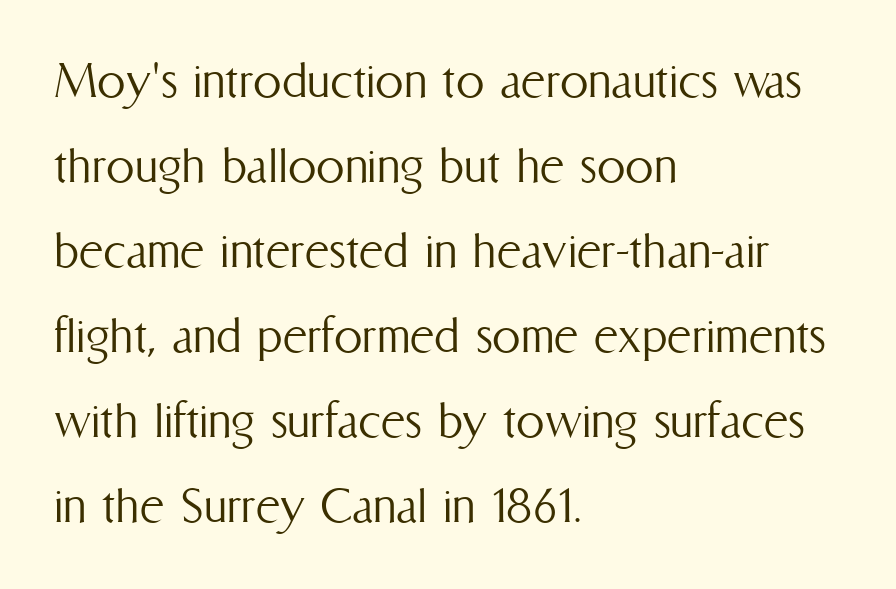
{"italic": "no", "bold": "no", "weight": "light", "width": "condensed", "stroke_contrast": "medium", "x_height": "medium", "monospaced": "no", "underline": "no", "align": "left", "line_spacing": "normal", "line_spacing_ratio": 1.49, "letter_spacing": "normal", "letter_spacing_em": 0.0, "glyph_px": 57}
